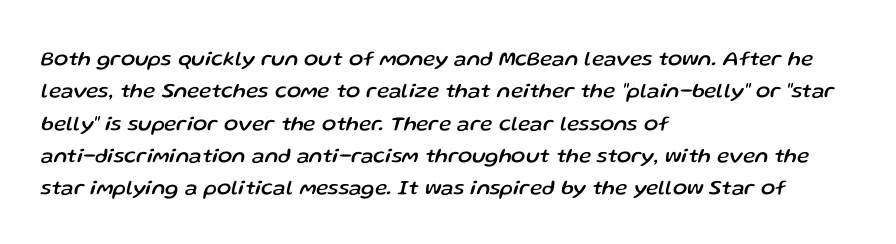
The image shows 21 px text type, italic (leaning right); set left-aligned, normal line spacing (1.54x), normal letter spacing, not underlined.
